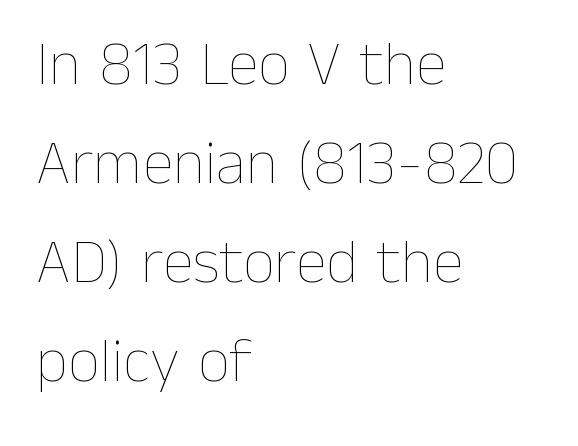
Tracking here is standard; glyphs follow each other at the usual distance. Is the block centered? No — it sits flush against the left margin. Nope, not italic — everything's standing straight. The font sits on the lighter half of the weight spectrum, regular included. One glance says typical: line gaps are just what's usual.
